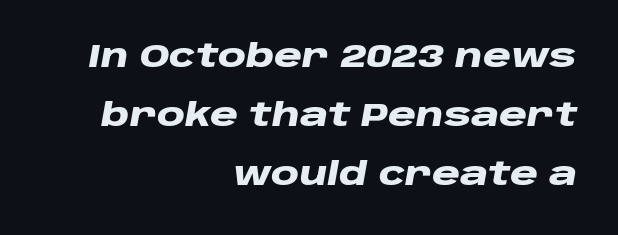
{"italic": "yes", "lean": "right", "slant_degrees": 10, "bold": "yes", "weight": "heavy", "width": "wide", "stroke_contrast": "low", "x_height": "large", "monospaced": "no", "underline": "no", "align": "right", "line_spacing_ratio": 1.85, "letter_spacing": "normal", "letter_spacing_em": 0.0, "glyph_px": 32}
